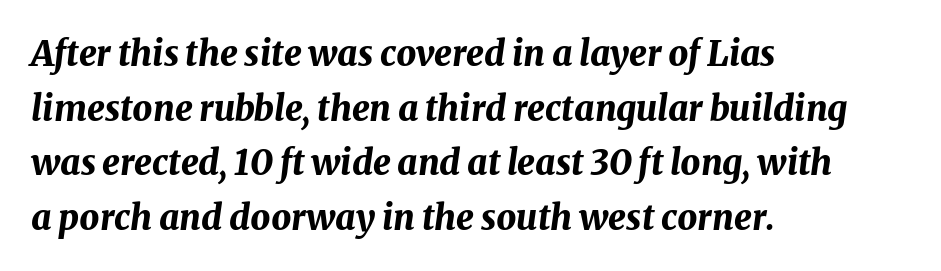
{"italic": "yes", "lean": "right", "slant_degrees": 8, "bold": "yes", "weight": "bold", "width": "normal", "stroke_contrast": "medium", "x_height": "medium", "monospaced": "no", "underline": "no", "align": "left", "line_spacing": "normal", "line_spacing_ratio": 1.56, "letter_spacing": "normal", "letter_spacing_em": 0.0, "glyph_px": 35}
